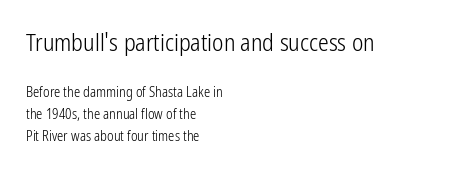
Notice how the passage keeps a crisp vertical edge on the left only. This rendering features lettering with no underline. Notice how the stems are strictly vertical — no italics here. Glyph-to-glyph distance matches everyday printed text.
